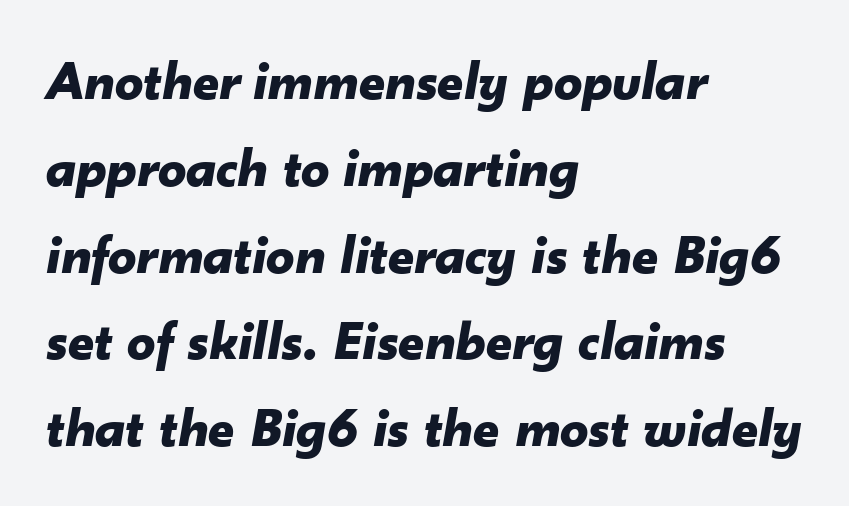
{"italic": "yes", "lean": "right", "slant_degrees": 10, "bold": "yes", "weight": "bold", "width": "normal", "stroke_contrast": "low", "x_height": "small", "monospaced": "no", "underline": "no", "align": "left", "line_spacing": "normal", "line_spacing_ratio": 1.55, "letter_spacing": "normal", "letter_spacing_em": 0.0, "glyph_px": 56}
